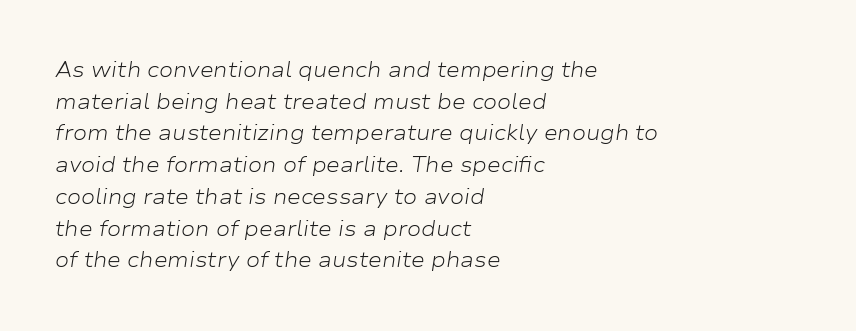
The image shows 21 px text type, italic (leaning right); set left-aligned, normal line spacing (1.51x), normal letter spacing, not underlined.
